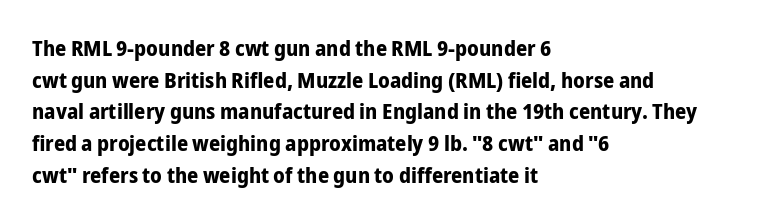
Q: Is the text bold? A: Yes.
Q: Is the text italic (slanted)? A: No, it is upright.
Q: Is the text underlined? A: No.
Q: How is the paragraph aligned? A: Left-aligned.
Q: Is the spacing between letters normal or unusually wide? A: Normal.
Q: Is the spacing between lines tight, normal or loose? A: Normal.
